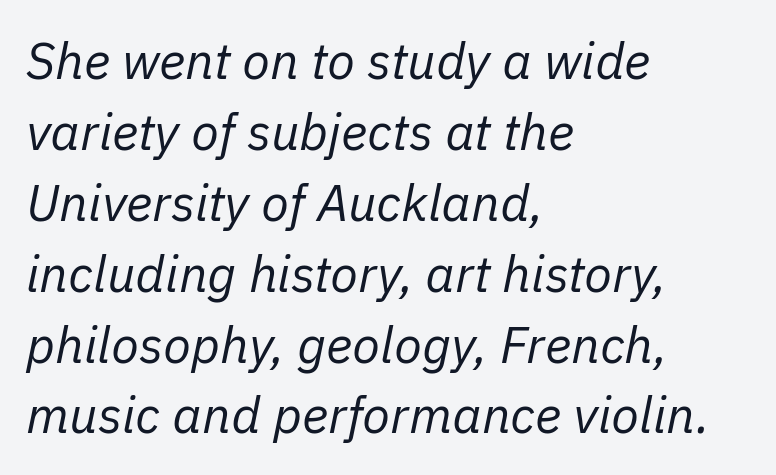
{"italic": "yes", "lean": "right", "slant_degrees": 11, "bold": "no", "weight": "regular", "width": "normal", "stroke_contrast": "low", "x_height": "medium", "monospaced": "no", "underline": "no", "align": "left", "line_spacing": "normal", "line_spacing_ratio": 1.39, "letter_spacing": "normal", "letter_spacing_em": 0.0, "glyph_px": 51}
